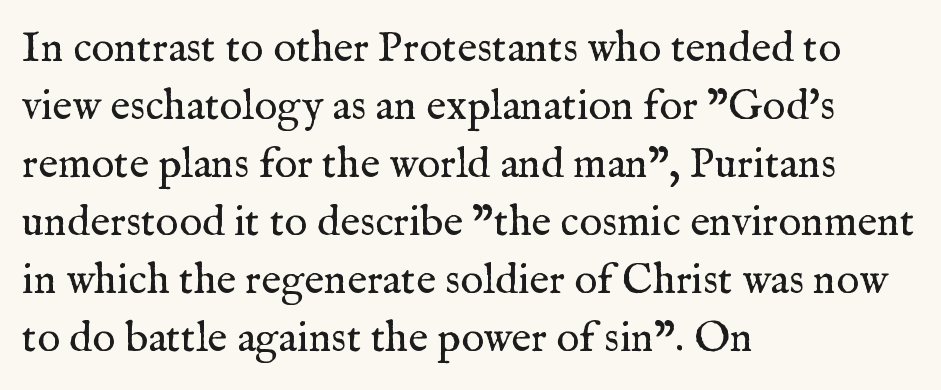
The image shows 43 px regular-weight serif type, upright; set left-aligned, normal line spacing (1.35x), normal letter spacing, not underlined; medium stroke contrast and a medium x-height.
